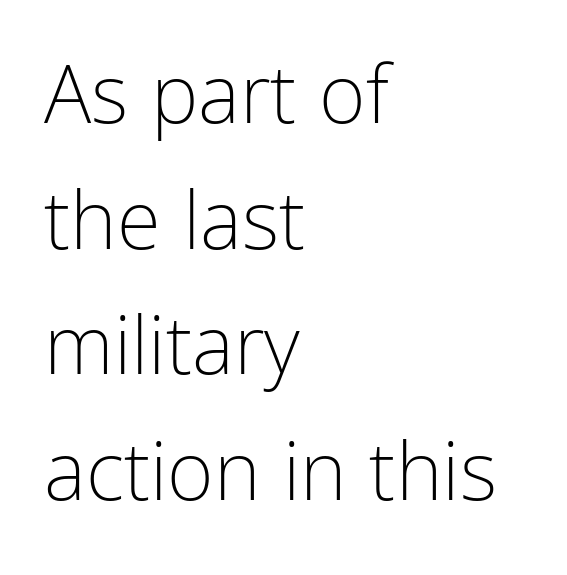
{"serif": "no", "italic": "no", "bold": "no", "weight": "light", "width": "condensed", "stroke_contrast": "low", "x_height": "medium", "monospaced": "no", "underline": "no", "align": "left", "line_spacing": "normal", "line_spacing_ratio": 1.57, "letter_spacing": "normal", "letter_spacing_em": 0.0, "glyph_px": 80}
